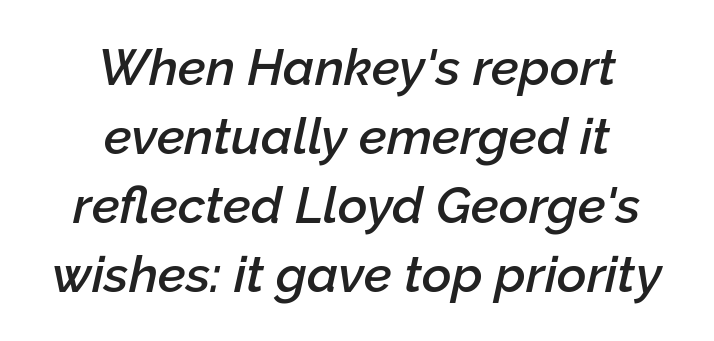
{"italic": "yes", "lean": "right", "slant_degrees": 12, "bold": "semi", "weight": "semibold", "width": "normal", "stroke_contrast": "low", "x_height": "medium", "monospaced": "no", "underline": "no", "align": "center", "line_spacing": "normal", "line_spacing_ratio": 1.35, "letter_spacing": "normal", "letter_spacing_em": 0.0, "glyph_px": 51}
